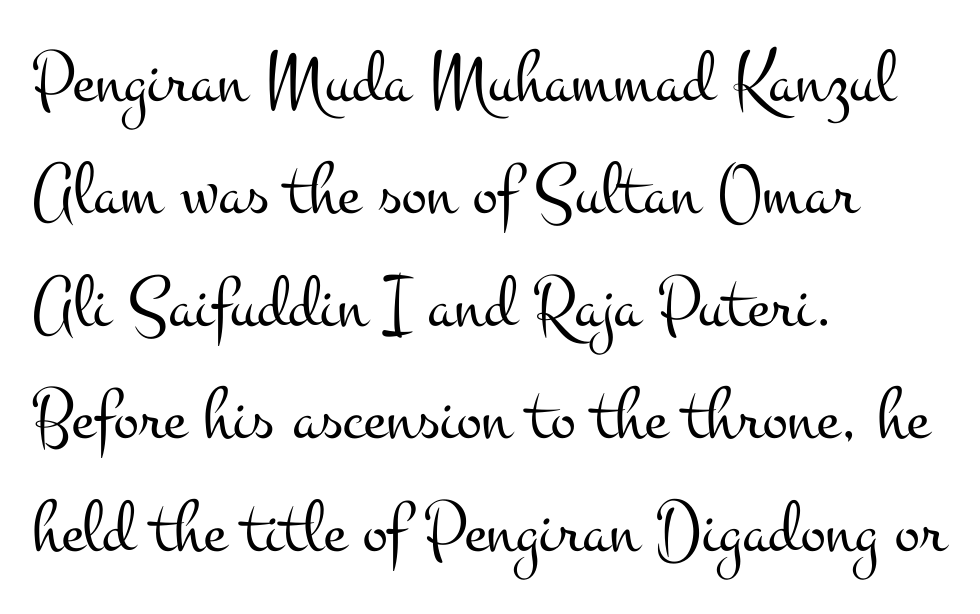
The rendering keeps characters at their native spacing. This rendering uses left alignment, leaving the right contour irregular. The line-height multiplier appears to be the usual default. The words here are not underlined.
